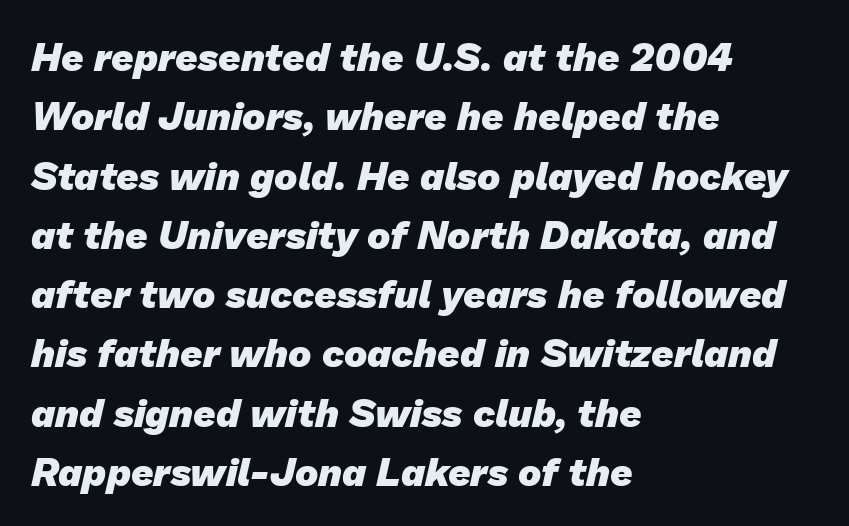
{"serif": "no", "bold": "yes", "weight": "heavy", "width": "normal", "stroke_contrast": "low", "x_height": "medium", "monospaced": "no", "underline": "no", "align": "left", "line_spacing": "normal", "line_spacing_ratio": 1.52, "letter_spacing": "normal", "letter_spacing_em": 0.0, "glyph_px": 39}
